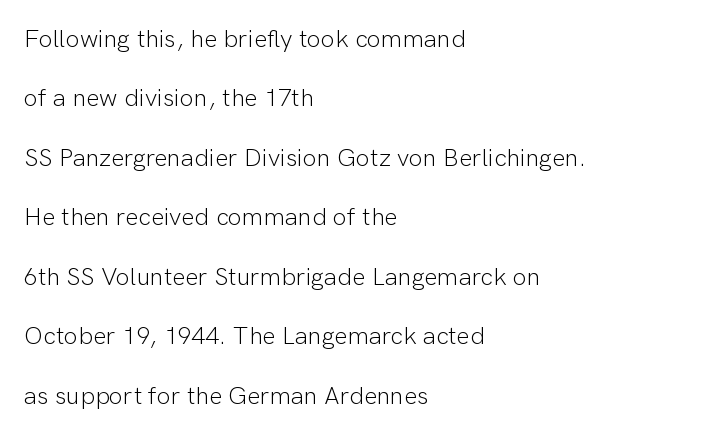
The image shows 25 px text type, upright; set left-aligned, loose line spacing (2.38x), normal letter spacing, not underlined.
